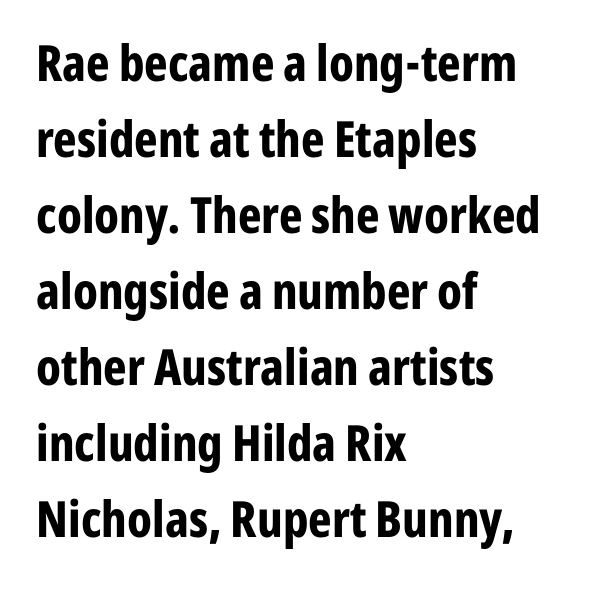
Q: Is the text bold? A: Yes.
Q: Is the text italic (slanted)? A: No, it is upright.
Q: Is the typeface a serif or a sans-serif typeface? A: Sans-serif.
Q: Is the text underlined? A: No.
Q: How is the paragraph aligned? A: Left-aligned.
Q: Is the spacing between letters normal or unusually wide? A: Normal.
Q: Is the spacing between lines tight, normal or loose? A: Normal.
Q: Width (condensed, normal, or wide)? A: Condensed.
Q: Stroke contrast? A: Low.
Q: x-height? A: Medium.
Q: Monospaced? A: No.
